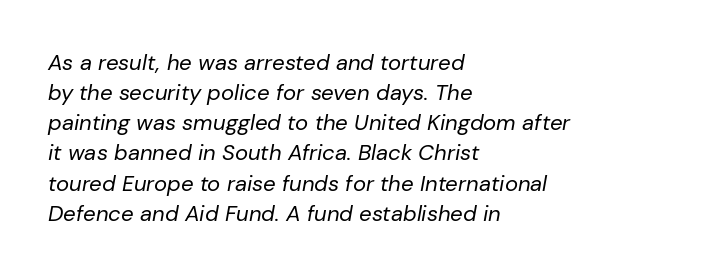
{"italic": "yes", "lean": "right", "slant_degrees": 10, "bold": "no", "underline": "no", "align": "left", "line_spacing": "normal", "line_spacing_ratio": 1.37, "letter_spacing": "normal", "letter_spacing_em": 0.0, "glyph_px": 22}
